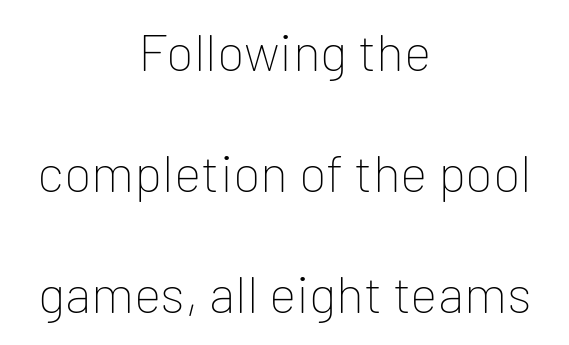
Q: Is the text bold? A: No.
Q: Is the text italic (slanted)? A: No, it is upright.
Q: Is the typeface a serif or a sans-serif typeface? A: Sans-serif.
Q: Is the text underlined? A: No.
Q: How is the paragraph aligned? A: Centered.
Q: Is the spacing between letters normal or unusually wide? A: Normal.
Q: Is the spacing between lines tight, normal or loose? A: Loose.
Q: Width (condensed, normal, or wide)? A: Normal.
Q: Stroke contrast? A: Low.
Q: x-height? A: Medium.
Q: Monospaced? A: No.
